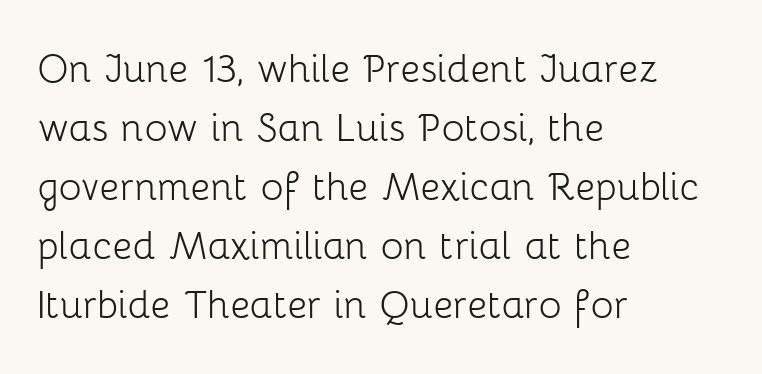
Q: Is the text bold? A: No.
Q: Is the text italic (slanted)? A: No, it is upright.
Q: Is the typeface a serif or a sans-serif typeface? A: Sans-serif.
Q: Is the text underlined? A: No.
Q: How is the paragraph aligned? A: Left-aligned.
Q: Is the spacing between letters normal or unusually wide? A: Normal.
Q: Width (condensed, normal, or wide)? A: Normal.
Q: Stroke contrast? A: Low.
Q: x-height? A: Medium.
Q: Monospaced? A: No.
